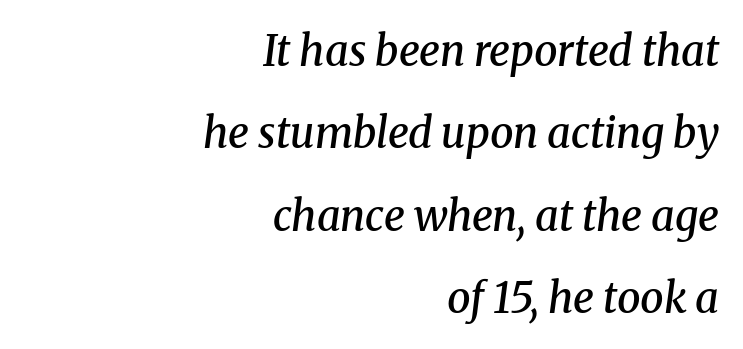
The image shows 42 px semibold serif type, italic (leaning right); set right-aligned, loose line spacing (1.96x), normal letter spacing, not underlined; medium stroke contrast and a medium x-height.
